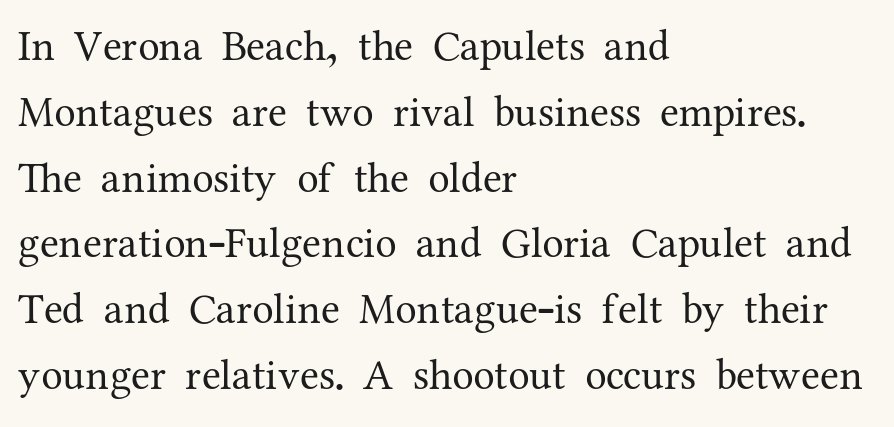
Q: Is the text bold? A: No.
Q: Is the text italic (slanted)? A: No, it is upright.
Q: Is the typeface a serif or a sans-serif typeface? A: Serif.
Q: Is the text underlined? A: No.
Q: How is the paragraph aligned? A: Left-aligned.
Q: Is the spacing between letters normal or unusually wide? A: Normal.
Q: Is the spacing between lines tight, normal or loose? A: Normal.
Q: Width (condensed, normal, or wide)? A: Normal.
Q: Stroke contrast? A: Medium.
Q: x-height? A: Medium.
Q: Monospaced? A: No.
